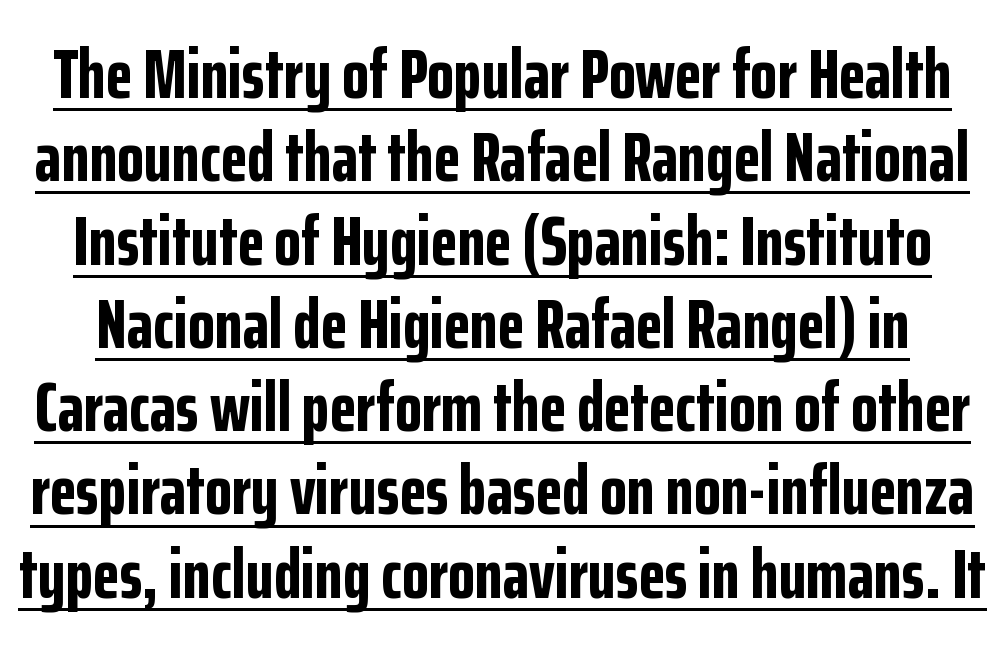
Q: Is the text bold? A: Yes.
Q: Is the text italic (slanted)? A: No, it is upright.
Q: Is the typeface a serif or a sans-serif typeface? A: Sans-serif.
Q: Is the text underlined? A: Yes.
Q: Is the spacing between letters normal or unusually wide? A: Normal.
Q: Width (condensed, normal, or wide)? A: Condensed.
Q: Stroke contrast? A: Low.
Q: x-height? A: Medium.
Q: Monospaced? A: No.
